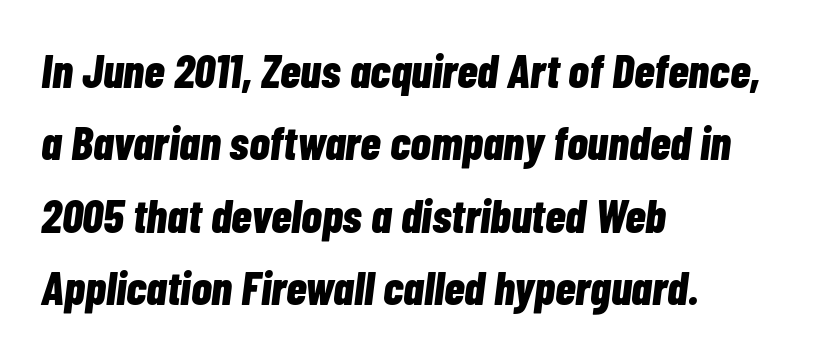
{"italic": "yes", "lean": "right", "slant_degrees": 7, "bold": "yes", "weight": "bold", "width": "condensed", "stroke_contrast": "low", "x_height": "medium", "monospaced": "no", "underline": "no", "align": "left", "line_spacing": "normal", "line_spacing_ratio": 1.54, "letter_spacing": "normal", "letter_spacing_em": 0.0, "glyph_px": 47}
